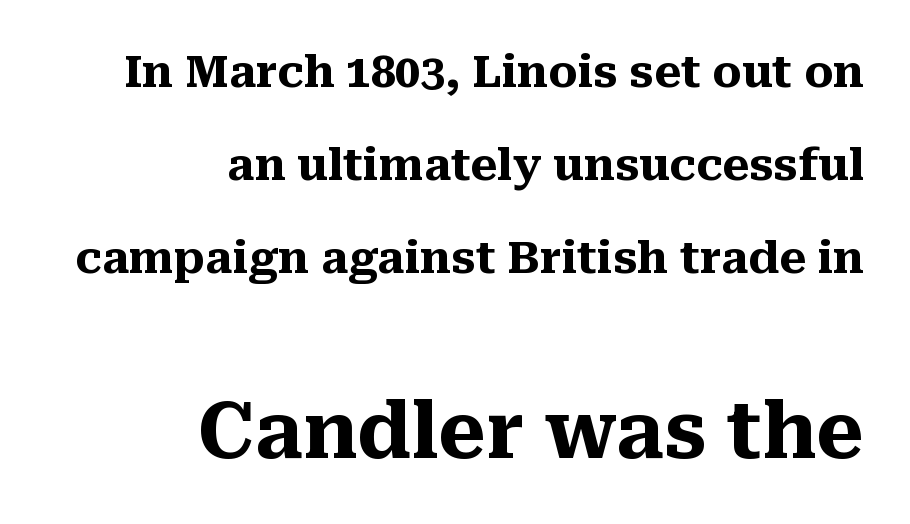
Just letters on the line, the space beneath them empty. These lines keep a tight, regular rhythm from letter to letter. Typographic density is high because the face is bold. One-word summary of the alignment: right. It's the straight-up-and-down kind of type. Serif or sans? Serif — the stroke terminals have little feet.
